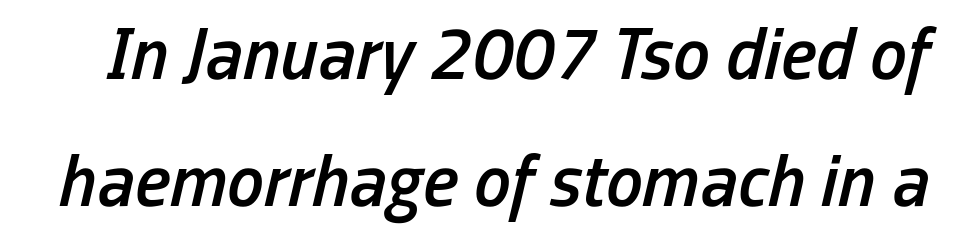
{"italic": "yes", "lean": "right", "slant_degrees": 13, "bold": "semi", "weight": "semibold", "width": "condensed", "stroke_contrast": "low", "x_height": "medium", "monospaced": "no", "underline": "no", "line_spacing_ratio": 1.72, "letter_spacing": "normal", "letter_spacing_em": 0.0, "glyph_px": 74}
